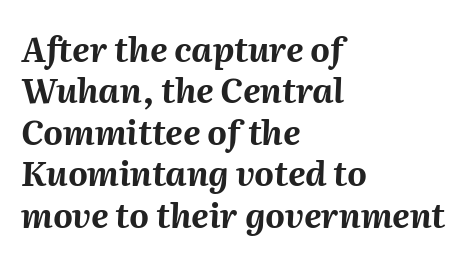
Q: Is the text bold? A: Yes.
Q: Is the text italic (slanted)? A: Yes, it leans right by about 2 degrees.
Q: Is the text underlined? A: No.
Q: How is the paragraph aligned? A: Left-aligned.
Q: Is the spacing between letters normal or unusually wide? A: Normal.
Q: Width (condensed, normal, or wide)? A: Normal.
Q: Stroke contrast? A: Medium.
Q: x-height? A: Medium.
Q: Monospaced? A: No.
